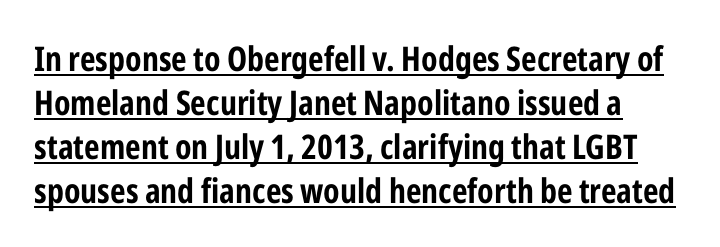
The image shows 34 px condensed sans-serif type, upright; set normal line spacing (1.29x), normal letter spacing, underlined; low stroke contrast and a medium x-height.
